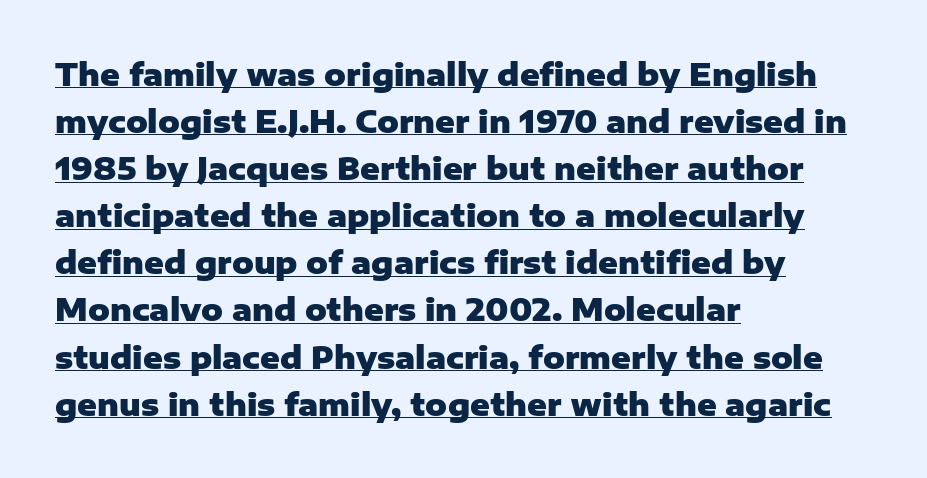
{"serif": "no", "italic": "no", "bold": "yes", "weight": "heavy", "width": "normal", "stroke_contrast": "low", "x_height": "medium", "monospaced": "no", "underline": "yes", "align": "left", "line_spacing": "normal", "line_spacing_ratio": 1.57, "letter_spacing": "normal", "letter_spacing_em": 0.0, "glyph_px": 30}
